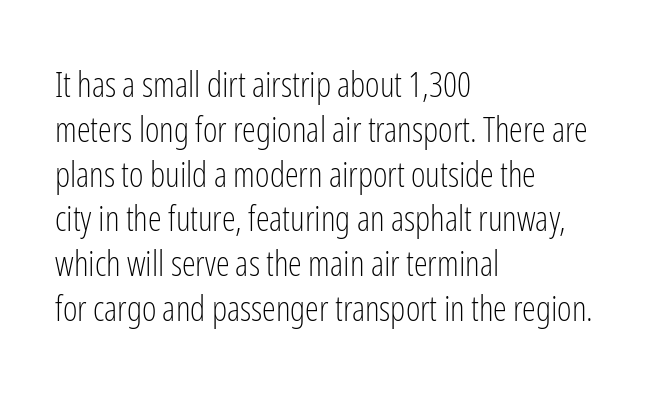
{"serif": "no", "italic": "no", "bold": "no", "weight": "light", "width": "condensed", "stroke_contrast": "low", "x_height": "medium", "monospaced": "no", "underline": "no", "align": "left", "line_spacing": "normal", "line_spacing_ratio": 1.28, "letter_spacing": "normal", "letter_spacing_em": 0.0, "glyph_px": 35}
